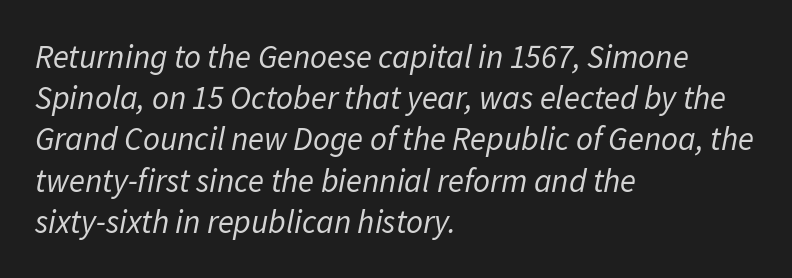
Q: Is the text bold? A: No.
Q: Is the text italic (slanted)? A: Yes, it leans right by about 11 degrees.
Q: Is the text underlined? A: No.
Q: How is the paragraph aligned? A: Left-aligned.
Q: Is the spacing between letters normal or unusually wide? A: Normal.
Q: Is the spacing between lines tight, normal or loose? A: Normal.
Q: Width (condensed, normal, or wide)? A: Normal.
Q: Stroke contrast? A: Low.
Q: x-height? A: Medium.
Q: Monospaced? A: No.
